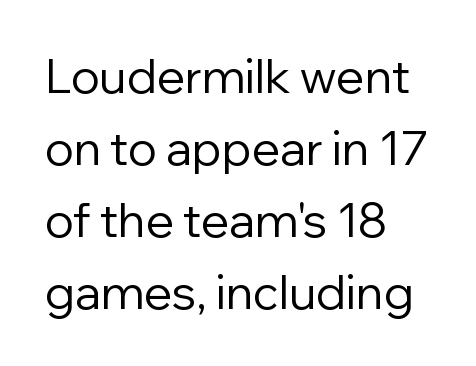
{"serif": "no", "italic": "no", "bold": "no", "weight": "regular", "width": "normal", "stroke_contrast": "low", "x_height": "medium", "monospaced": "no", "underline": "no", "align": "left", "line_spacing": "normal", "line_spacing_ratio": 1.53, "letter_spacing": "normal", "letter_spacing_em": 0.0, "glyph_px": 47}
